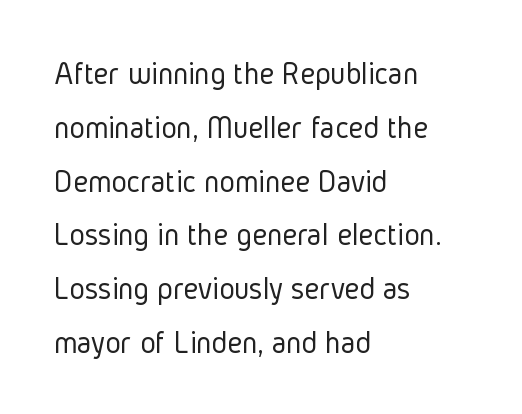
Q: Is the text bold? A: No.
Q: Is the text italic (slanted)? A: No, it is upright.
Q: Is the typeface a serif or a sans-serif typeface? A: Sans-serif.
Q: Is the text underlined? A: No.
Q: How is the paragraph aligned? A: Left-aligned.
Q: Is the spacing between letters normal or unusually wide? A: Normal.
Q: Is the spacing between lines tight, normal or loose? A: Normal.
Q: Width (condensed, normal, or wide)? A: Condensed.
Q: Stroke contrast? A: Low.
Q: x-height? A: Medium.
Q: Monospaced? A: No.
